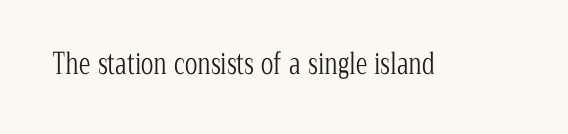
The image shows 29 px light, condensed serif type, upright; set normal letter spacing, not underlined; low stroke contrast and a medium x-height.
